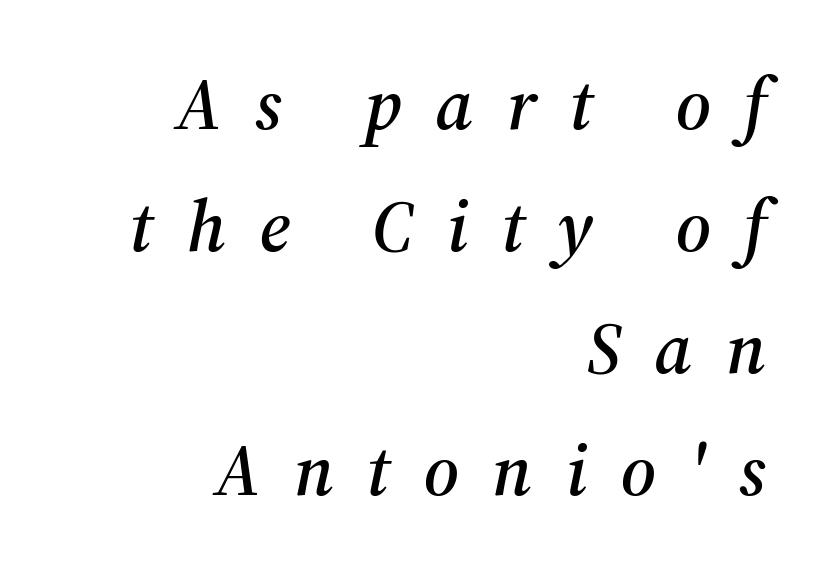
{"serif": "yes", "italic": "yes", "lean": "right", "slant_degrees": 12, "width": "normal", "stroke_contrast": "medium", "x_height": "medium", "monospaced": "no", "underline": "no", "align": "right", "line_spacing": "normal", "line_spacing_ratio": 1.67, "letter_spacing": "wide", "letter_spacing_em": 0.46, "glyph_px": 73}
